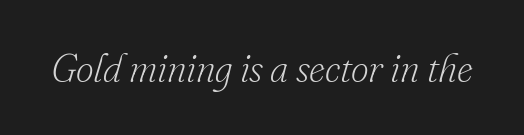
Q: Is the text bold? A: No.
Q: Is the text italic (slanted)? A: Yes, it leans right by about 16 degrees.
Q: Is the typeface a serif or a sans-serif typeface? A: Serif.
Q: Is the text underlined? A: No.
Q: Is the spacing between letters normal or unusually wide? A: Normal.
Q: Width (condensed, normal, or wide)? A: Normal.
Q: Stroke contrast? A: Low.
Q: x-height? A: Small.
Q: Monospaced? A: No.
